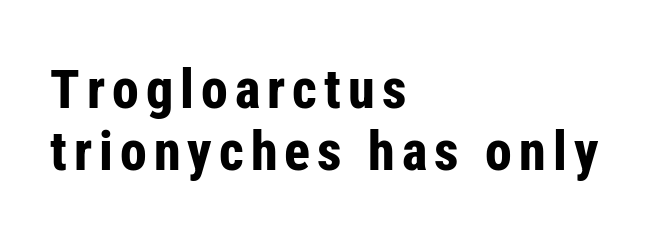
{"serif": "no", "italic": "no", "bold": "yes", "weight": "bold", "width": "condensed", "stroke_contrast": "low", "x_height": "medium", "monospaced": "no", "underline": "no", "align": "left", "line_spacing": "tight", "line_spacing_ratio": 1.15, "glyph_px": 54}
